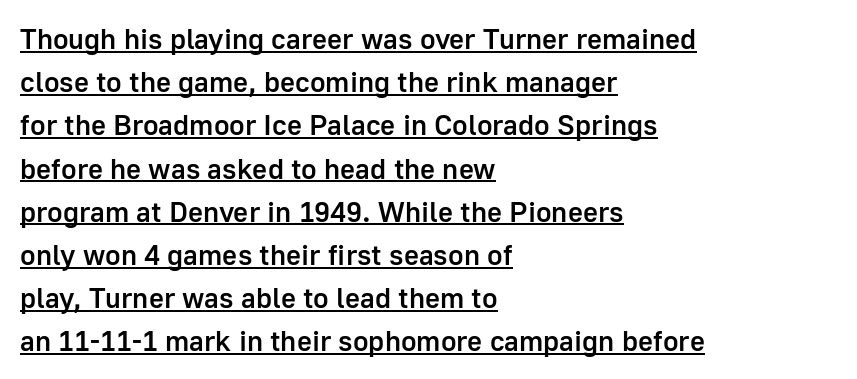
{"serif": "no", "italic": "no", "bold": "semi", "weight": "semibold", "width": "normal", "stroke_contrast": "low", "x_height": "medium", "monospaced": "no", "underline": "yes", "align": "left", "line_spacing": "normal", "line_spacing_ratio": 1.49, "letter_spacing": "normal", "letter_spacing_em": 0.0, "glyph_px": 29}
